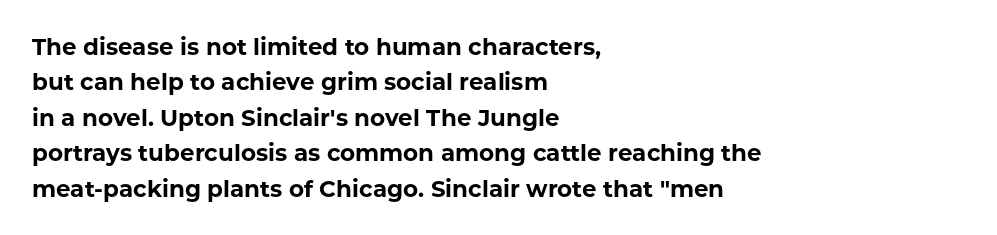
{"italic": "no", "bold": "yes", "underline": "no", "align": "left", "line_spacing": "normal", "line_spacing_ratio": 1.54, "letter_spacing": "normal", "letter_spacing_em": 0.0, "glyph_px": 23}
